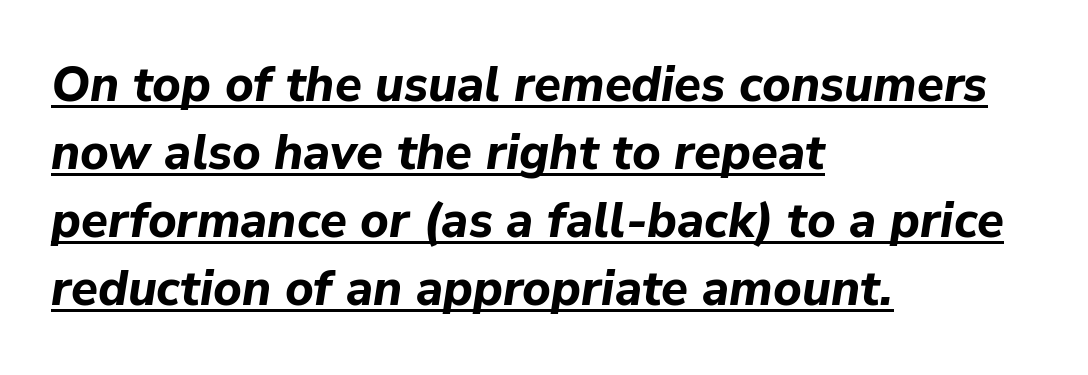
The image shows 49 px bold type, italic (leaning right); set left-aligned, normal line spacing (1.39x), normal letter spacing, underlined; low stroke contrast and a medium x-height.
